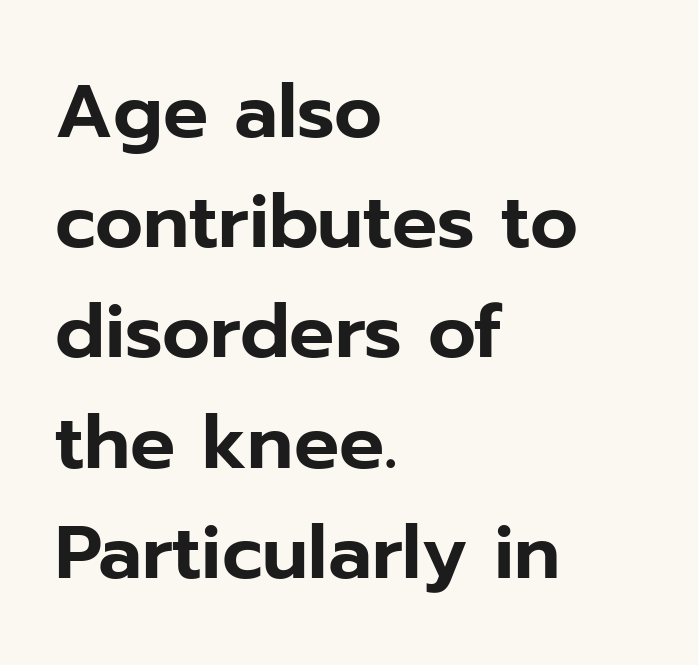
{"serif": "no", "italic": "no", "width": "normal", "stroke_contrast": "low", "x_height": "medium", "monospaced": "no", "underline": "no", "align": "left", "line_spacing": "normal", "line_spacing_ratio": 1.47, "letter_spacing": "normal", "letter_spacing_em": 0.0, "glyph_px": 75}
